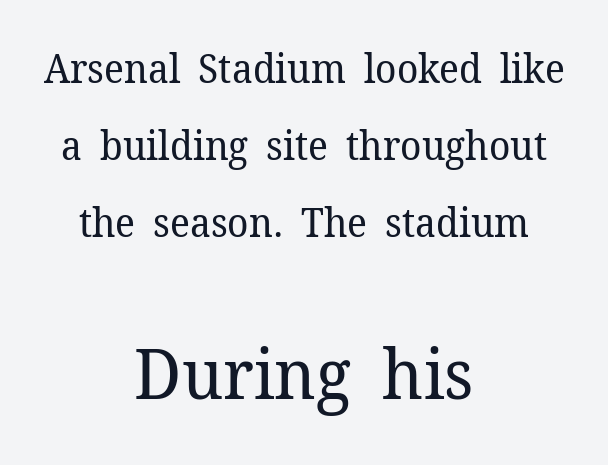
{"serif": "yes", "italic": "no", "bold": "no", "weight": "regular", "width": "normal", "stroke_contrast": "low", "x_height": "medium", "monospaced": "no", "underline": "no", "align": "center", "line_spacing": "loose", "line_spacing_ratio": 1.92, "letter_spacing": "normal", "letter_spacing_em": 0.0, "larger_block": "second", "size_ratio": 1.75, "glyph_px": 70}
